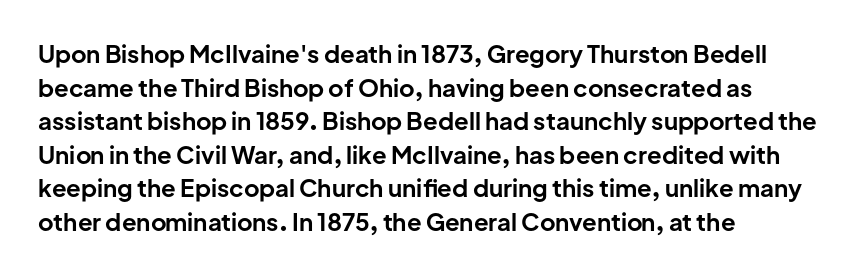
The image shows 24 px bold type, upright; set left-aligned, normal line spacing (1.4x), normal letter spacing, not underlined.
